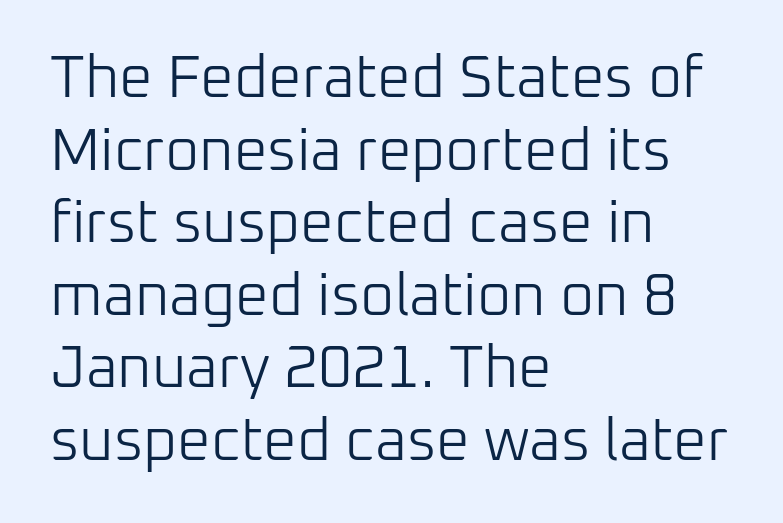
The image shows 59 px light sans-serif type, upright; set left-aligned, line spacing 1.23x, normal letter spacing, not underlined; low stroke contrast and a medium x-height.
